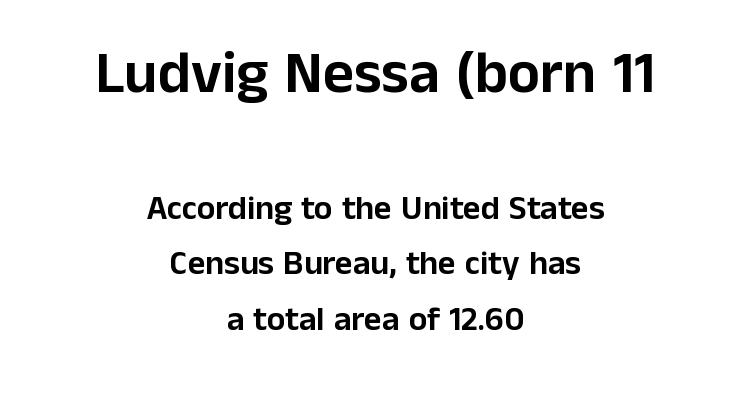
The image shows 60 px sans-serif type, upright; set centered, normal line spacing (1.63x), normal letter spacing, not underlined; the first (top) block is 1.76x larger; low stroke contrast and a medium x-height.
